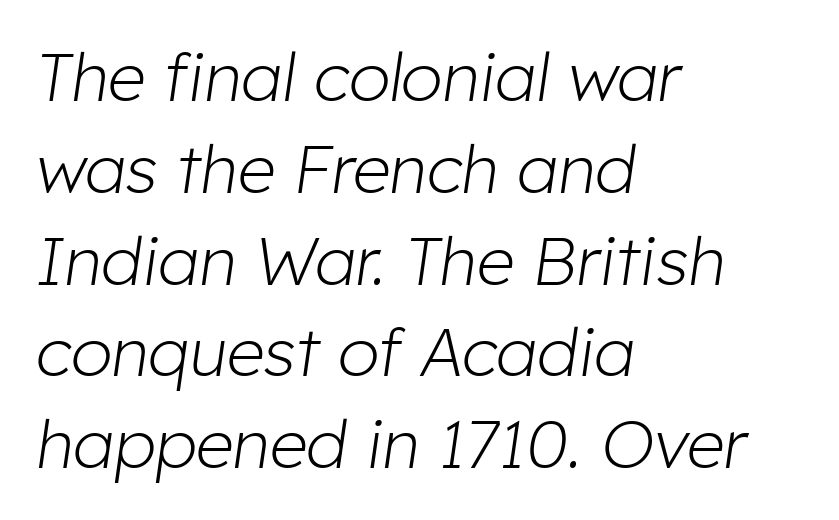
Q: Is the text bold? A: No.
Q: Is the text italic (slanted)? A: Yes, it leans right by about 8 degrees.
Q: Is the text underlined? A: No.
Q: How is the paragraph aligned? A: Left-aligned.
Q: Is the spacing between letters normal or unusually wide? A: Normal.
Q: Is the spacing between lines tight, normal or loose? A: Normal.
Q: Width (condensed, normal, or wide)? A: Normal.
Q: Stroke contrast? A: Low.
Q: x-height? A: Medium.
Q: Monospaced? A: No.
